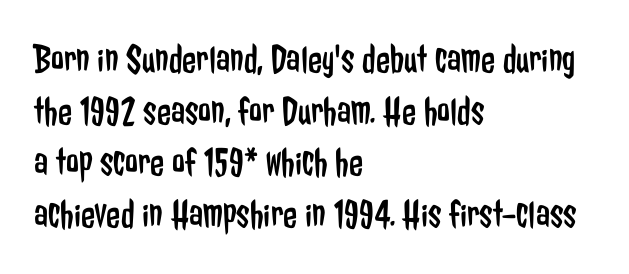
The image shows 41 px regular-weight, condensed sans-serif type, upright; set left-aligned, normal line spacing (1.26x), normal letter spacing, not underlined; low stroke contrast and a medium x-height.
